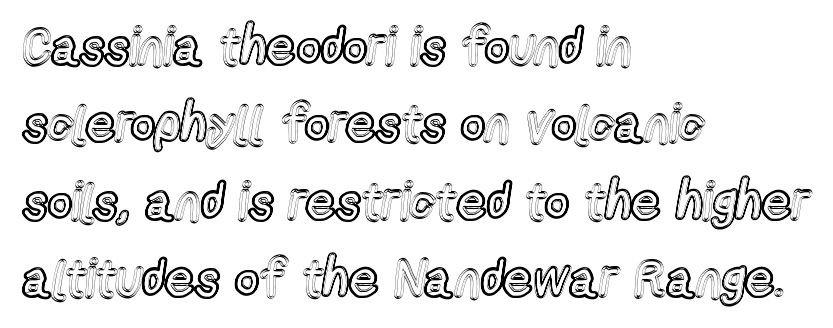
The image shows 52 px condensed type; set left-aligned, normal line spacing (1.49x), normal letter spacing, not underlined; a medium x-height.
